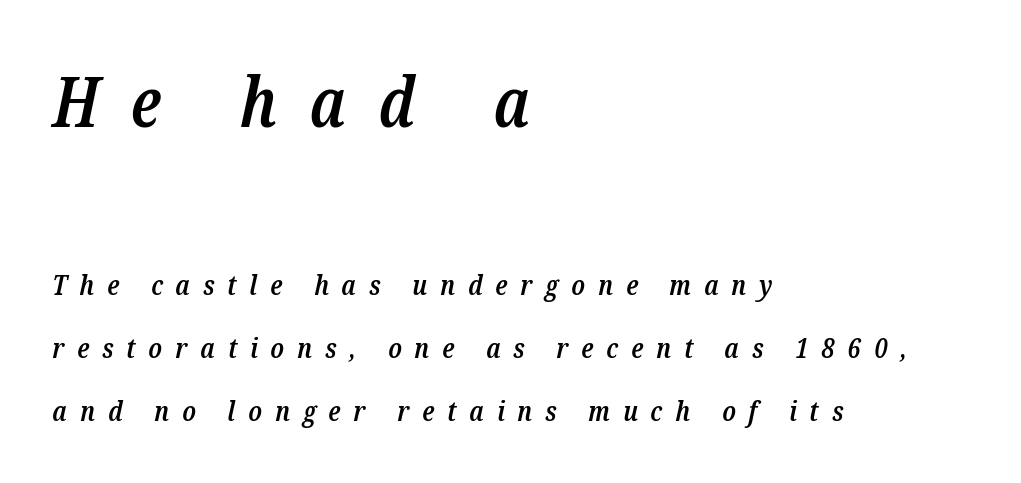
These lines are rendered in a variable-pitch font. The tracking jumps out immediately: characters are airy and widely separated. The leading is generous, giving the passage an open texture. Which chunk is bigger? The first one — the top block dwarfs the bottom.
